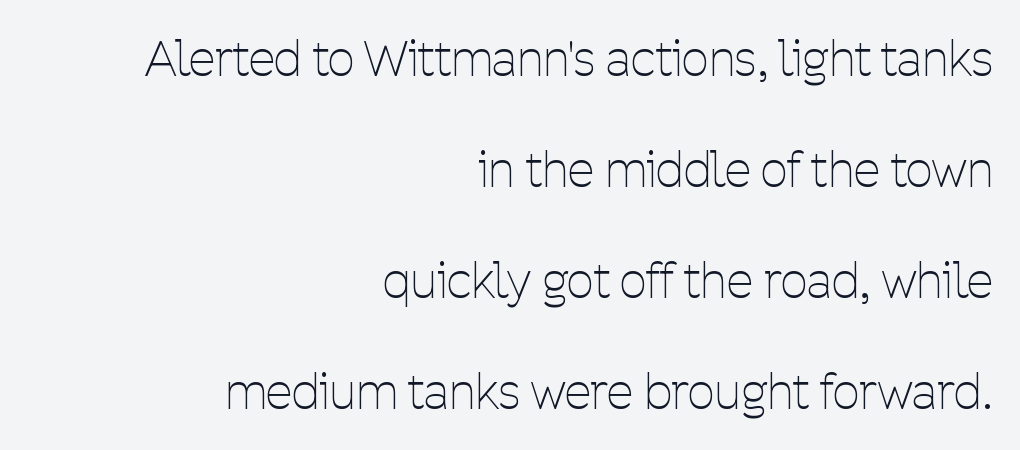
{"serif": "no", "italic": "no", "bold": "no", "weight": "thin", "width": "condensed", "stroke_contrast": "low", "x_height": "medium", "monospaced": "no", "underline": "no", "align": "right", "line_spacing": "loose", "line_spacing_ratio": 2.31, "letter_spacing": "normal", "letter_spacing_em": 0.0, "glyph_px": 48}
